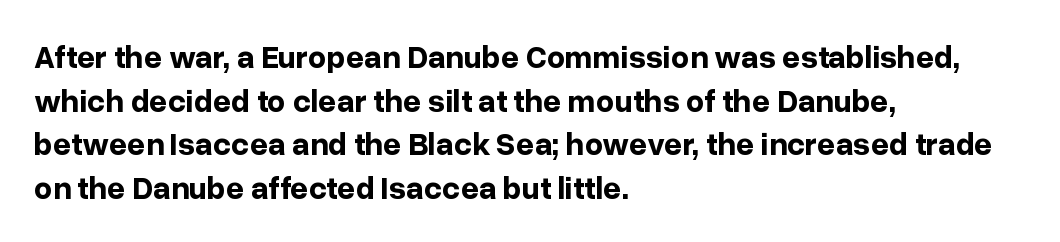
The image shows 32 px bold sans-serif type, upright; set left-aligned, normal line spacing (1.36x), normal letter spacing, not underlined; low stroke contrast and a medium x-height.
